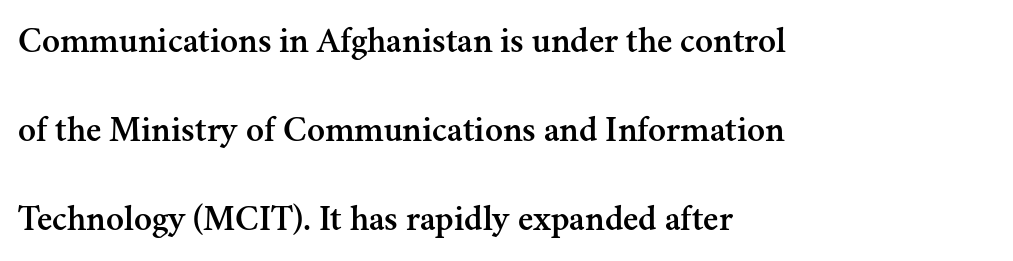
Ascenders rise straight up at ninety degrees. Leading is clearly above the norm, producing a sparse column. Classification — serif. Each word holds together tightly as a unit, with standard inter-letter gaps. Spacing verdict: proportional, widths tailored to each character.
